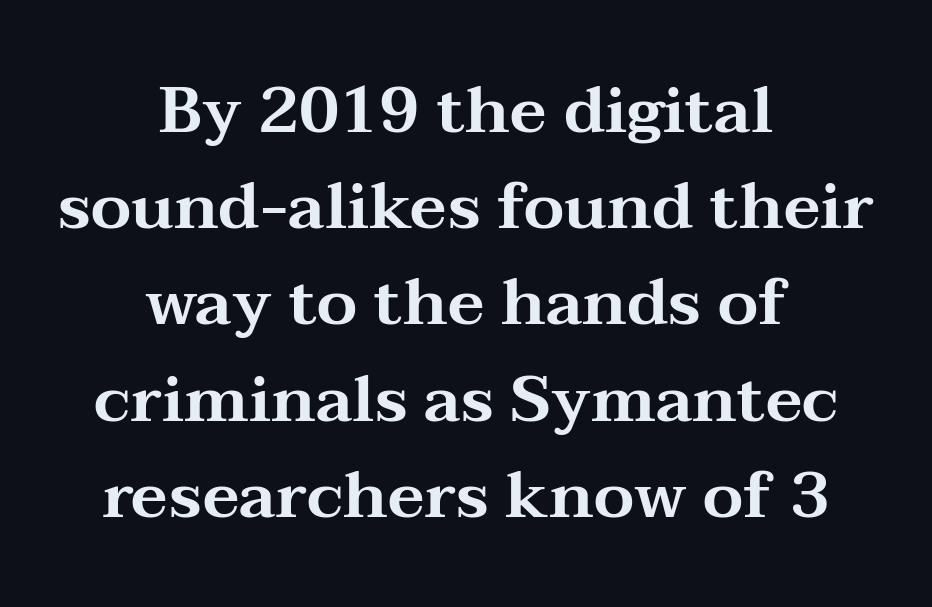
Q: Is the text italic (slanted)? A: No, it is upright.
Q: Is the typeface a serif or a sans-serif typeface? A: Serif.
Q: Is the text underlined? A: No.
Q: How is the paragraph aligned? A: Centered.
Q: Is the spacing between letters normal or unusually wide? A: Normal.
Q: Is the spacing between lines tight, normal or loose? A: Normal.
Q: Width (condensed, normal, or wide)? A: Wide.
Q: Stroke contrast? A: Medium.
Q: x-height? A: Medium.
Q: Monospaced? A: No.
